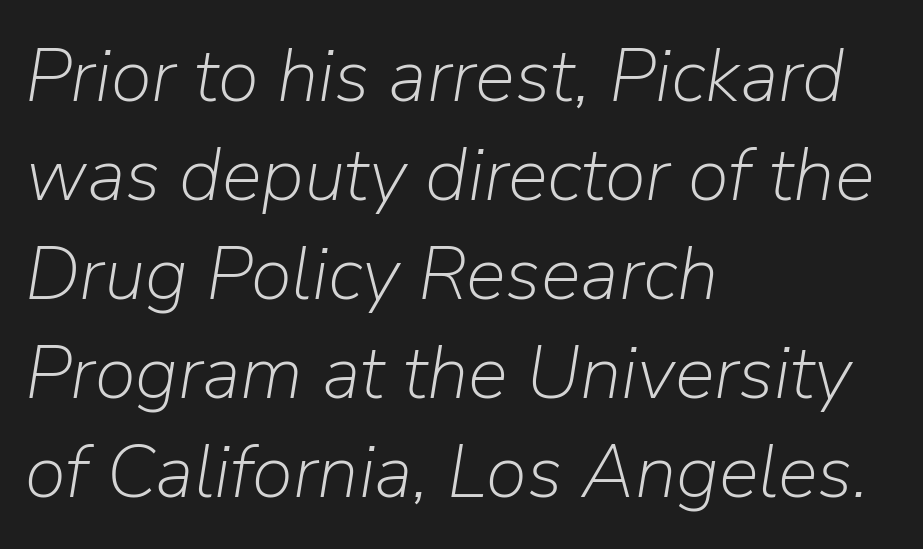
Q: Is the text bold? A: No.
Q: Is the text italic (slanted)? A: Yes, it leans right by about 9 degrees.
Q: Is the text underlined? A: No.
Q: How is the paragraph aligned? A: Left-aligned.
Q: Is the spacing between letters normal or unusually wide? A: Normal.
Q: Is the spacing between lines tight, normal or loose? A: Normal.
Q: Width (condensed, normal, or wide)? A: Normal.
Q: Stroke contrast? A: Low.
Q: x-height? A: Medium.
Q: Monospaced? A: No.
